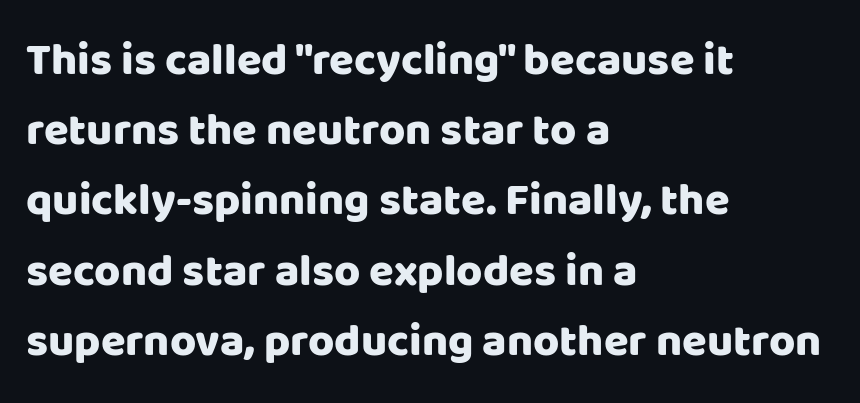
The image shows 45 px sans-serif type, upright; set left-aligned, normal line spacing (1.56x), normal letter spacing, not underlined; low stroke contrast and a large x-height.
